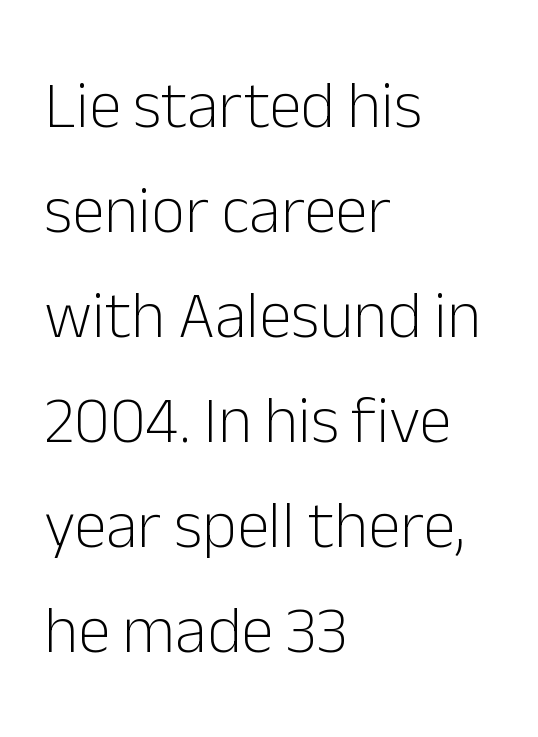
{"serif": "no", "italic": "no", "bold": "no", "weight": "light", "width": "normal", "stroke_contrast": "low", "x_height": "medium", "monospaced": "no", "underline": "no", "align": "left", "line_spacing": "normal", "line_spacing_ratio": 1.59, "letter_spacing": "normal", "letter_spacing_em": 0.0, "glyph_px": 66}
